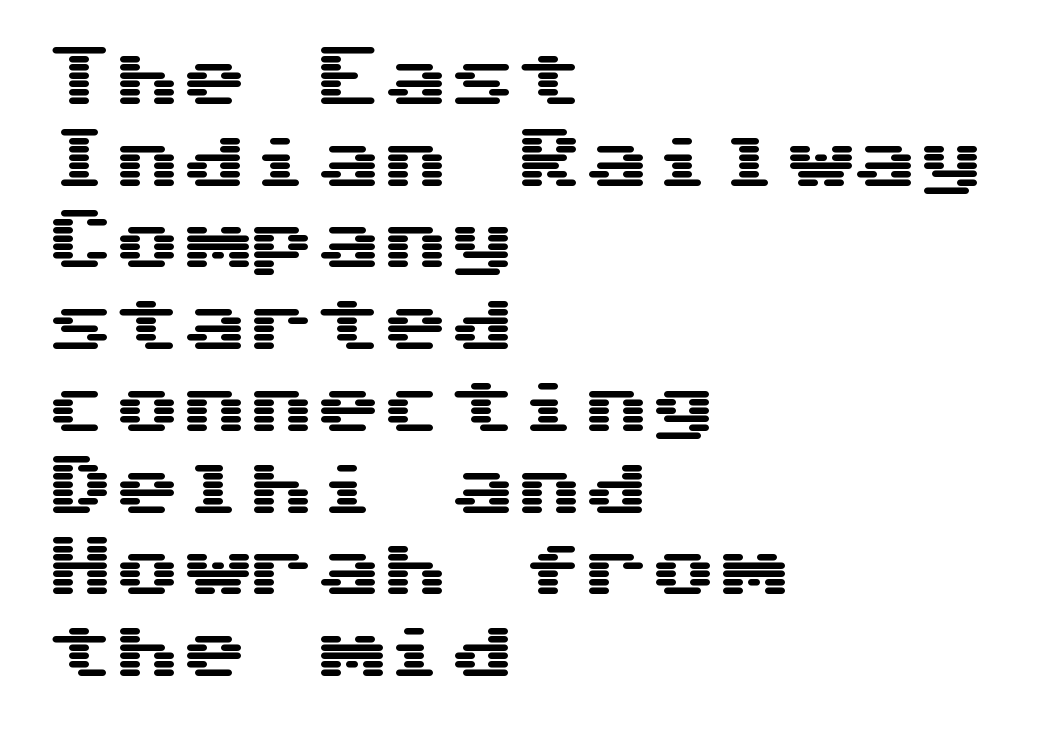
{"serif": "no", "italic": "no", "width": "wide", "stroke_contrast": "medium", "x_height": "medium", "monospaced": "yes", "underline": "no", "align": "left", "line_spacing_ratio": 1.22, "letter_spacing": "normal", "letter_spacing_em": 0.0, "glyph_px": 67}
